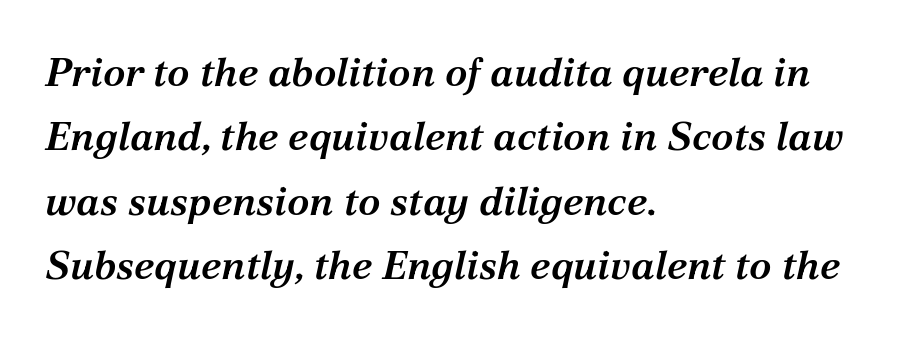
No extra tracking has been applied to these lines. The lines sit at an ordinary, default distance from one another. I'd call this a serif setting — the letters wear small feet. Quick note: italic. Beneath every word, the page is bare. Character widths vary here, with narrow letters taking less room than wide ones.
